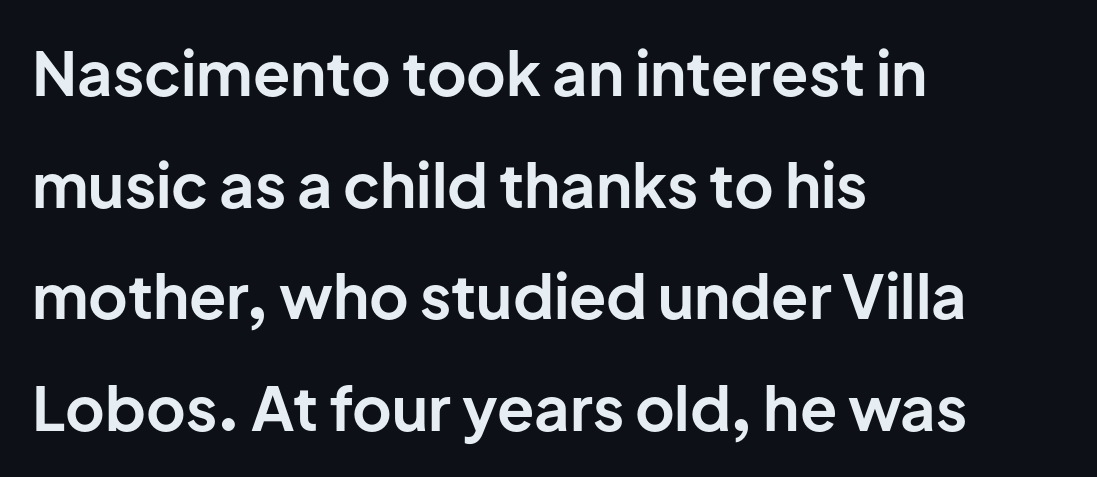
The area under the type is left untouched. Default kerning and tracking; the words read as compact shapes. Upright lettering throughout. Unlike a traditional serif, this face leaves its strokes unadorned. You could not count columns in this text — the font is proportionally spaced. Strong, thick strokes mark this as bold type.
